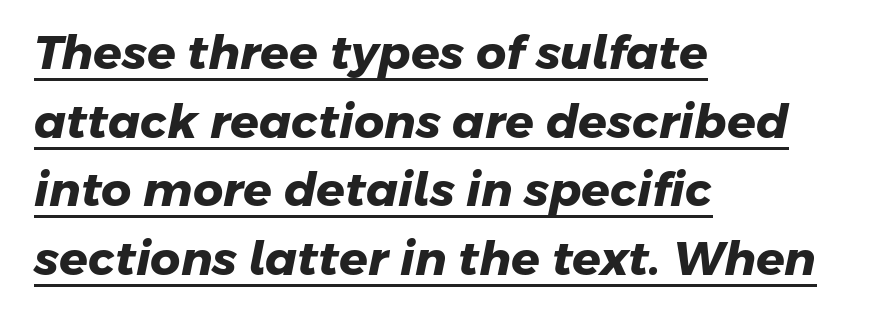
The image shows 47 px heavy sans-serif type; set left-aligned, normal line spacing (1.46x), normal letter spacing, underlined; low stroke contrast and a medium x-height.
